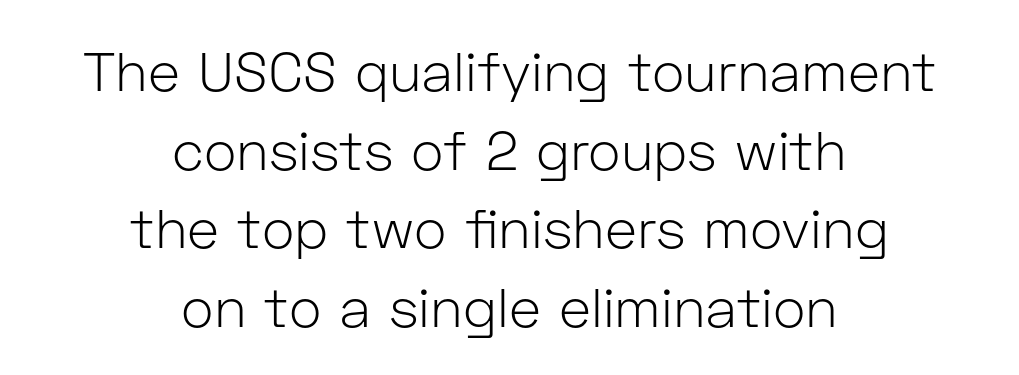
Q: Is the text bold? A: No.
Q: Is the text italic (slanted)? A: No, it is upright.
Q: Is the typeface a serif or a sans-serif typeface? A: Sans-serif.
Q: Is the text underlined? A: No.
Q: How is the paragraph aligned? A: Centered.
Q: Is the spacing between letters normal or unusually wide? A: Normal.
Q: Is the spacing between lines tight, normal or loose? A: Normal.
Q: Width (condensed, normal, or wide)? A: Normal.
Q: Stroke contrast? A: Low.
Q: x-height? A: Medium.
Q: Monospaced? A: No.
